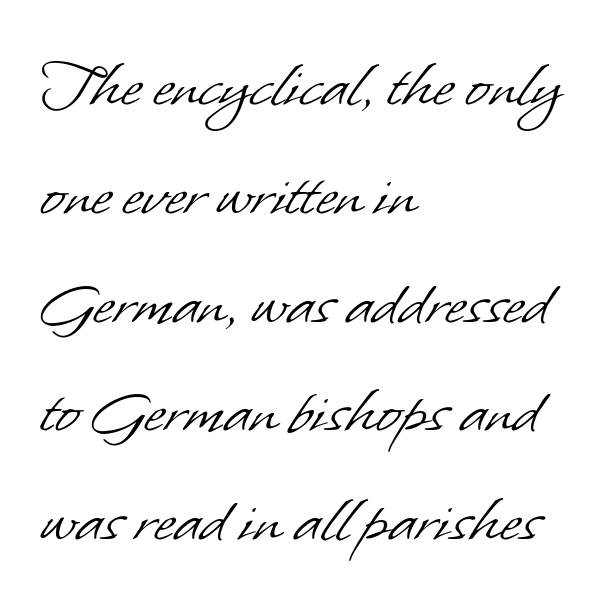
Lines of text with bare space underneath. Evenly set lines give the paragraph a standard silhouette. Character widths vary here, with narrow letters taking less room than wide ones. Ink coverage per letter is moderate at most.
